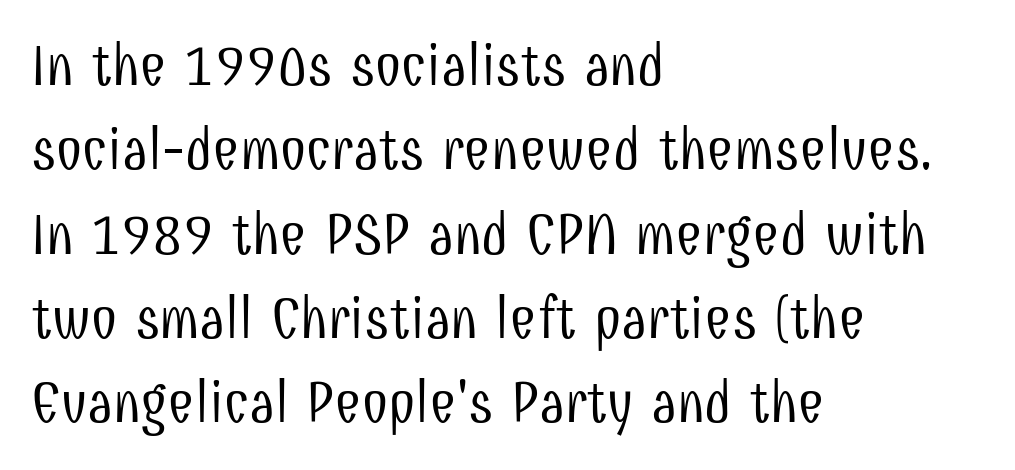
This sample keeps an unexceptional amount of space between lines. Is the type heavy? It reads as light-to-regular instead. Vertical strokes here are truly vertical. One-word summary of the alignment: left. Letterform terminals end flat and unadorned throughout the passage.
